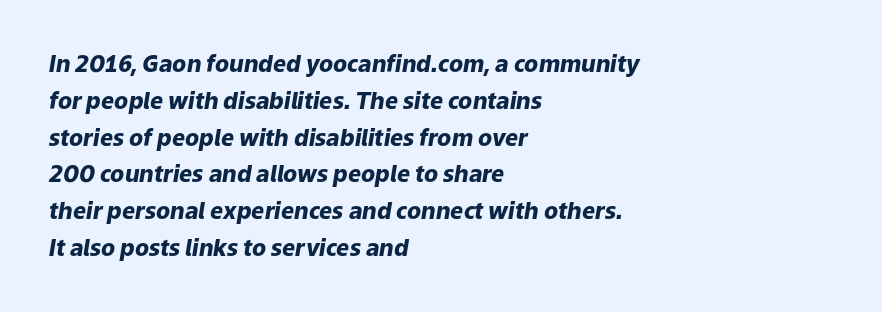
Is the block centered? No — it sits flush against the left margin. The line texture is even and compact thanks to regular tracking. Glance below the letters and you will spot only blank space. The space between consecutive lines is moderate. The specimen reads as italic at a glance.
